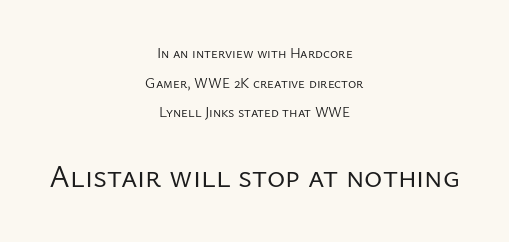
Q: Is the text bold? A: No.
Q: Is the text italic (slanted)? A: No, it is upright.
Q: Is the typeface a serif or a sans-serif typeface? A: Sans-serif.
Q: Is the text underlined? A: No.
Q: How is the paragraph aligned? A: Centered.
Q: Is the spacing between letters normal or unusually wide? A: Normal.
Q: Is the spacing between lines tight, normal or loose? A: Loose.
Q: Which block of text is set in a larger size, the first (top) or the second (bottom)? A: The second (bottom) one.
Q: Width (condensed, normal, or wide)? A: Normal.
Q: Stroke contrast? A: Low.
Q: x-height? A: Medium.
Q: Monospaced? A: No.
